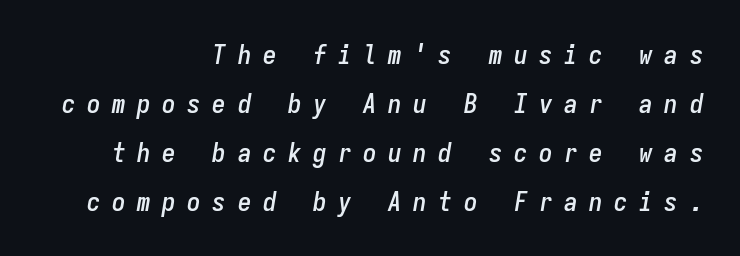
One-word summary of the alignment: right. The strip under each line holds only bare page. Slant detected: the letters are inclined. The tracking jumps out immediately: characters are airy and widely separated.
